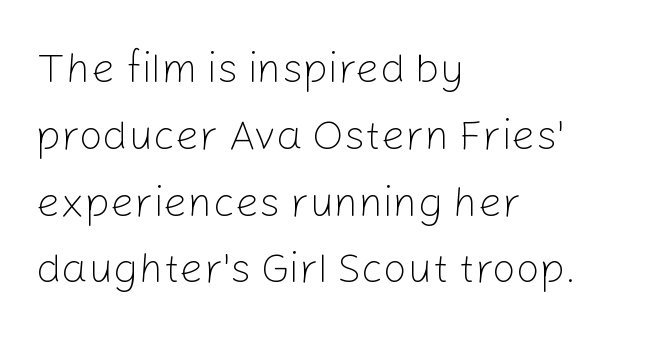
A light-to-regular cut is what we see here. Proportional: the letters do not fall into vertical columns. To sum up the face: it is a sans, with no serifs. If you measured baseline to baseline, you'd find a middling distance. Italic: no, the glyphs are upright roman. Short note: letters normally spaced.
